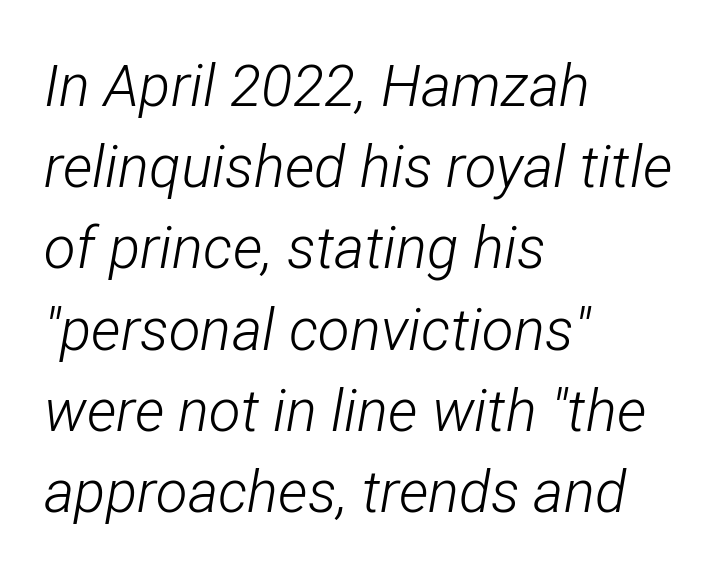
{"italic": "yes", "lean": "right", "slant_degrees": 12, "bold": "no", "weight": "light", "width": "condensed", "stroke_contrast": "low", "x_height": "medium", "monospaced": "no", "underline": "no", "align": "left", "line_spacing": "normal", "line_spacing_ratio": 1.4, "letter_spacing": "normal", "letter_spacing_em": 0.0, "glyph_px": 58}
